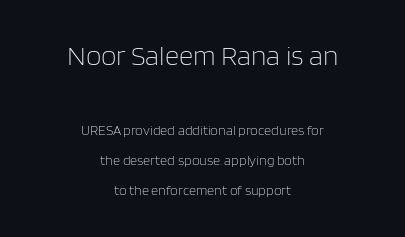
Q: Is the text bold? A: No.
Q: Is the text italic (slanted)? A: No, it is upright.
Q: Is the typeface a serif or a sans-serif typeface? A: Sans-serif.
Q: Is the text underlined? A: No.
Q: How is the paragraph aligned? A: Centered.
Q: Is the spacing between letters normal or unusually wide? A: Normal.
Q: Is the spacing between lines tight, normal or loose? A: Loose.
Q: Which block of text is set in a larger size, the first (top) or the second (bottom)? A: The first (top) one.
Q: Width (condensed, normal, or wide)? A: Normal.
Q: Stroke contrast? A: Low.
Q: x-height? A: Large.
Q: Monospaced? A: No.
